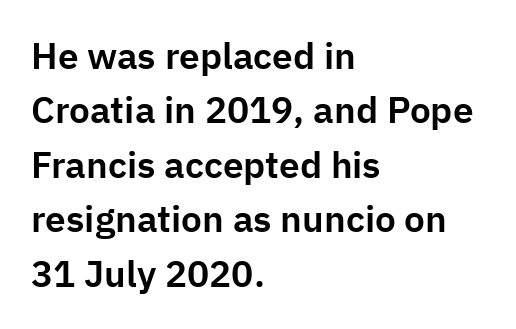
Q: Is the text italic (slanted)? A: No, it is upright.
Q: Is the typeface a serif or a sans-serif typeface? A: Sans-serif.
Q: Is the text underlined? A: No.
Q: How is the paragraph aligned? A: Left-aligned.
Q: Is the spacing between letters normal or unusually wide? A: Normal.
Q: Is the spacing between lines tight, normal or loose? A: Normal.
Q: Width (condensed, normal, or wide)? A: Normal.
Q: Stroke contrast? A: Low.
Q: x-height? A: Medium.
Q: Monospaced? A: No.
